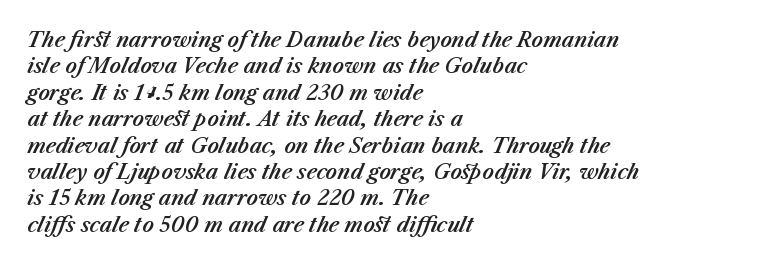
Vertical spacing — default. Rule under the text: the space is simply empty. Does extra space separate the letters? No, they use regular spacing. Each line starts at the same left margin while the right side varies. Tall strokes in this sample are angled rather than plumb.
